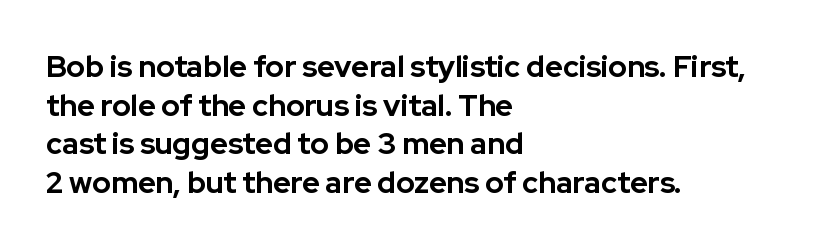
The image shows 30 px bold sans-serif type, upright; set left-aligned, normal line spacing (1.29x), normal letter spacing, not underlined; low stroke contrast and a medium x-height.
